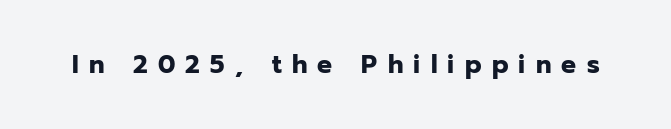
Q: Is the text bold? A: Yes.
Q: Is the text italic (slanted)? A: No, it is upright.
Q: Is the text underlined? A: No.
Q: Is the spacing between letters normal or unusually wide? A: Unusually wide.
